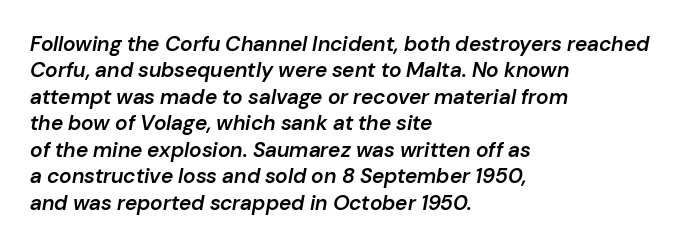
The image shows 21 px text type, italic (leaning right); set left-aligned, normal line spacing (1.26x), normal letter spacing, not underlined.
